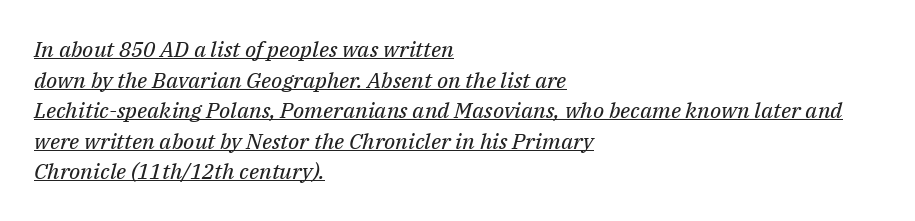
Heft: none added — not bold. Tracking here is standard; glyphs follow each other at the usual distance. All the whitespace from short lines collects on the right. Every word sits above its own underline. The typography opts for an oblique posture over an upright one. Quick note: interline space is typical.
